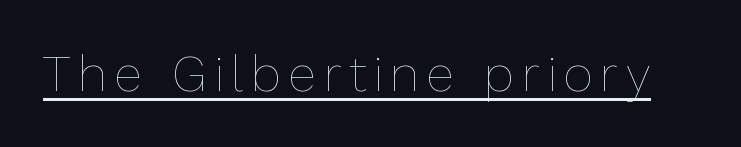
A typesetter would call this proportional, since set widths differ per character. Compared with a typical body face, this is equally light or lighter still. Posture: vertical. Looks like someone drew a line under every word here.
